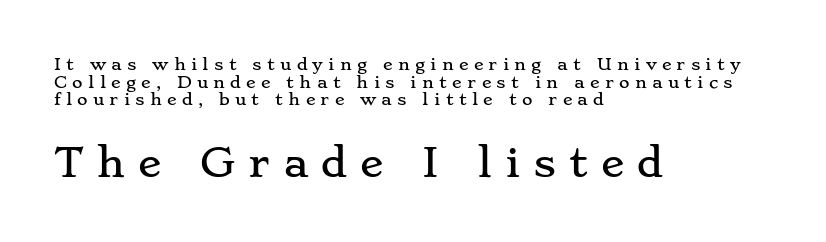
The letters carry serifs — small finishing strokes at the ends of their stems. The rendering inserts visible extra space after every character. The space between consecutive lines is stingy. The face used here is proportionally spaced, like ordinary book or web type.
